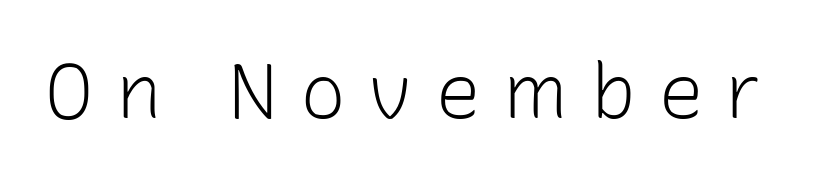
{"serif": "no", "italic": "no", "bold": "no", "weight": "light", "width": "normal", "stroke_contrast": "low", "x_height": "medium", "monospaced": "no", "underline": "no", "letter_spacing": "wide", "letter_spacing_em": 0.28, "glyph_px": 77}
